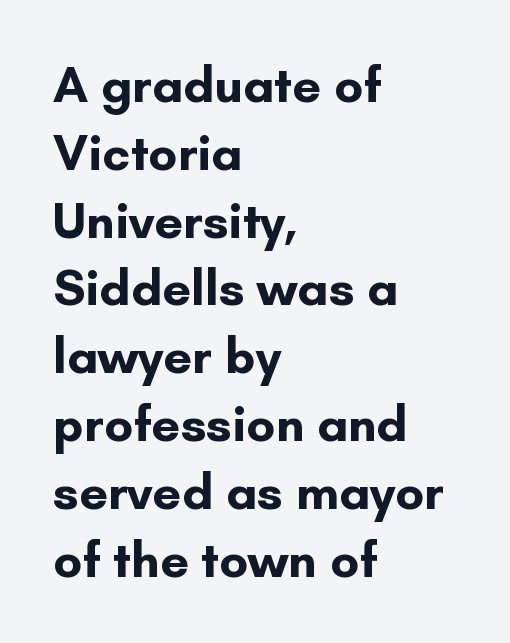
Does the copy run flush right? No — it runs flush left. Strong, thick strokes mark this as bold type. Spacing verdict: proportional, widths tailored to each character. This is roman type, the default non-slanted kind.
